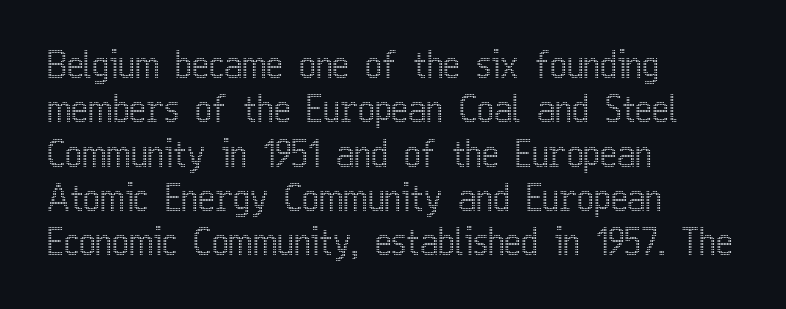
The image shows 36 px condensed type, upright; set left-aligned, line spacing 1.23x, normal letter spacing, not underlined; a medium x-height.
